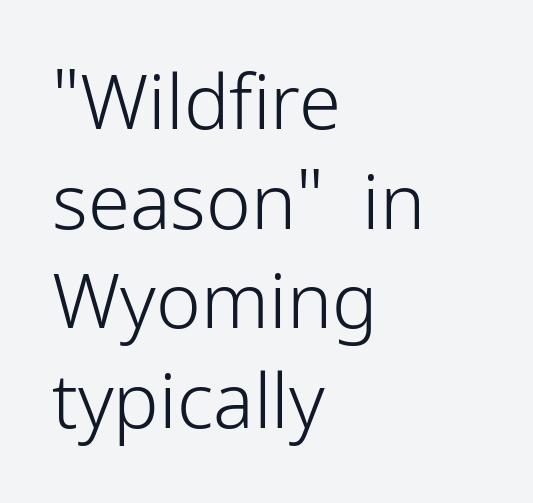
Q: Is the text bold? A: No.
Q: Is the text italic (slanted)? A: No, it is upright.
Q: Is the typeface a serif or a sans-serif typeface? A: Sans-serif.
Q: Is the text underlined? A: No.
Q: How is the paragraph aligned? A: Left-aligned.
Q: Is the spacing between letters normal or unusually wide? A: Normal.
Q: Is the spacing between lines tight, normal or loose? A: Normal.
Q: Width (condensed, normal, or wide)? A: Normal.
Q: Stroke contrast? A: Low.
Q: x-height? A: Medium.
Q: Monospaced? A: No.
